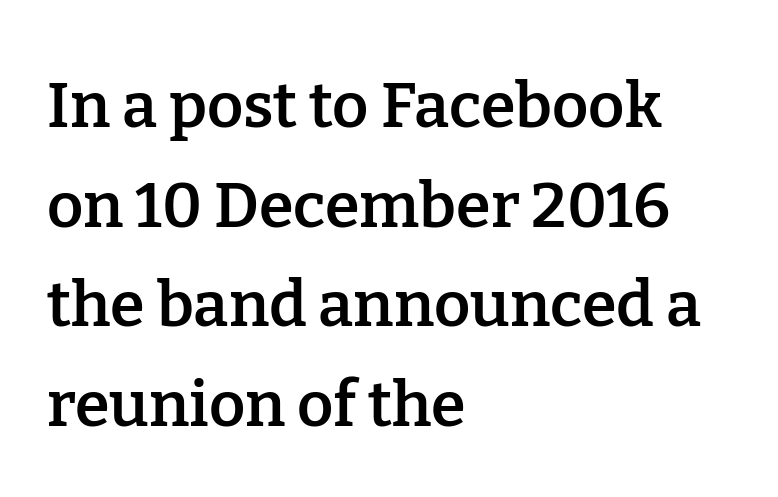
The image shows 63 px semibold serif type, upright; set left-aligned, normal line spacing (1.58x), normal letter spacing, not underlined; low stroke contrast and a medium x-height.
